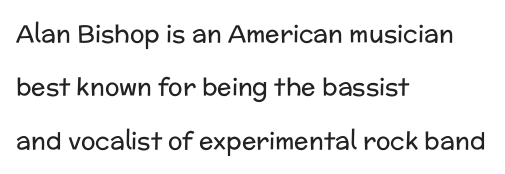
The image shows 24 px text type, upright; set left-aligned, loose line spacing (2.22x), normal letter spacing, not underlined.
